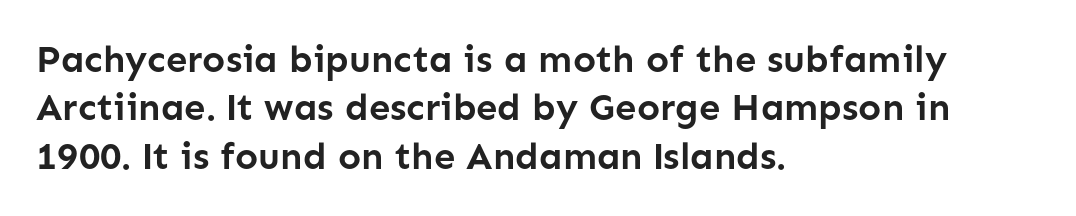
Q: Is the text bold? A: Yes.
Q: Is the text italic (slanted)? A: No, it is upright.
Q: Is the typeface a serif or a sans-serif typeface? A: Sans-serif.
Q: Is the text underlined? A: No.
Q: How is the paragraph aligned? A: Left-aligned.
Q: Is the spacing between letters normal or unusually wide? A: Normal.
Q: Is the spacing between lines tight, normal or loose? A: Normal.
Q: Width (condensed, normal, or wide)? A: Normal.
Q: Stroke contrast? A: Low.
Q: x-height? A: Medium.
Q: Monospaced? A: No.
